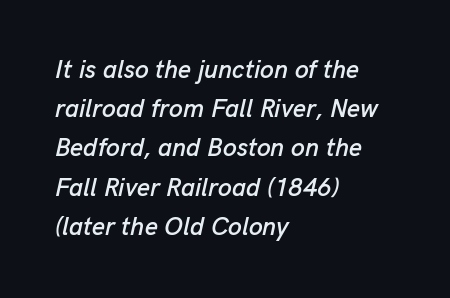
Q: Is the text italic (slanted)? A: Yes, it leans right by about 13 degrees.
Q: Is the text underlined? A: No.
Q: How is the paragraph aligned? A: Left-aligned.
Q: Is the spacing between letters normal or unusually wide? A: Normal.
Q: Is the spacing between lines tight, normal or loose? A: Normal.
